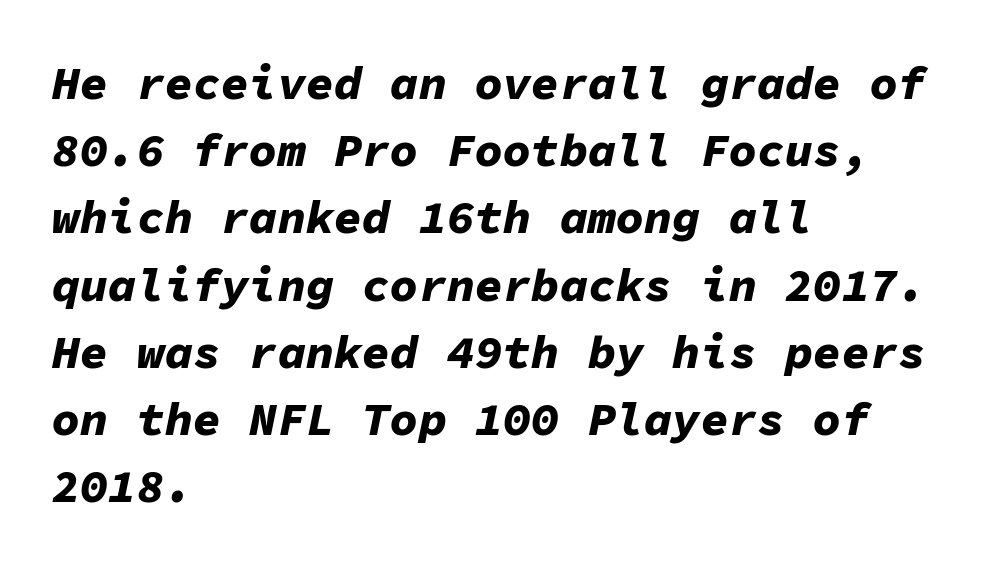
Q: Is the text bold? A: Yes.
Q: Is the text italic (slanted)? A: Yes, it leans right by about 11 degrees.
Q: Is the text underlined? A: No.
Q: How is the paragraph aligned? A: Left-aligned.
Q: Is the spacing between letters normal or unusually wide? A: Normal.
Q: Is the spacing between lines tight, normal or loose? A: Normal.
Q: Width (condensed, normal, or wide)? A: Normal.
Q: Stroke contrast? A: Low.
Q: x-height? A: Medium.
Q: Monospaced? A: Yes.
